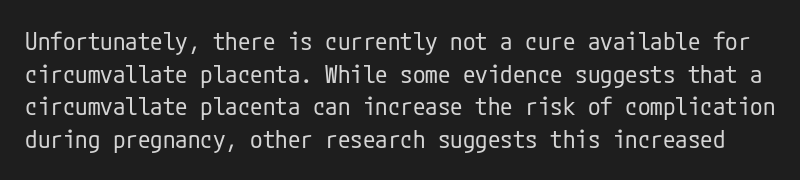
{"italic": "no", "bold": "no", "underline": "no", "line_spacing": "normal", "line_spacing_ratio": 1.31, "letter_spacing": "normal", "letter_spacing_em": 0.0, "glyph_px": 25}
